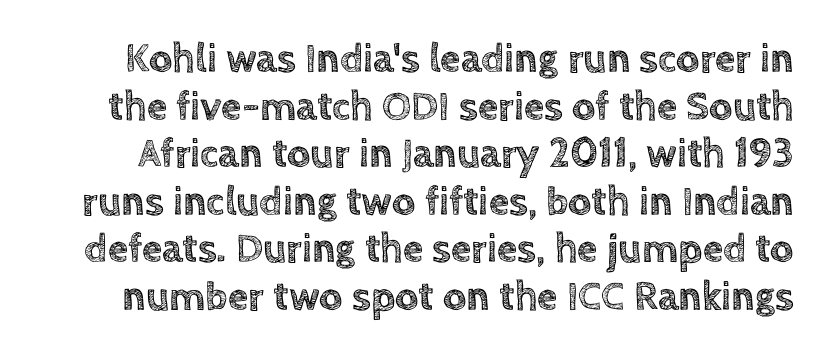
The image shows 41 px text type, upright; set line spacing 1.16x, normal letter spacing, not underlined; a large x-height.
